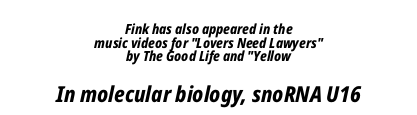
The letters are slanted; this is an italic face. The glyphs are unaccompanied by any horizontal stroke below them. A typesetter would call this leading minimal, almost set solid. Does the weight exceed regular? Yes, all the way to bold. Reading top to bottom, the characters get bigger at the block break.
